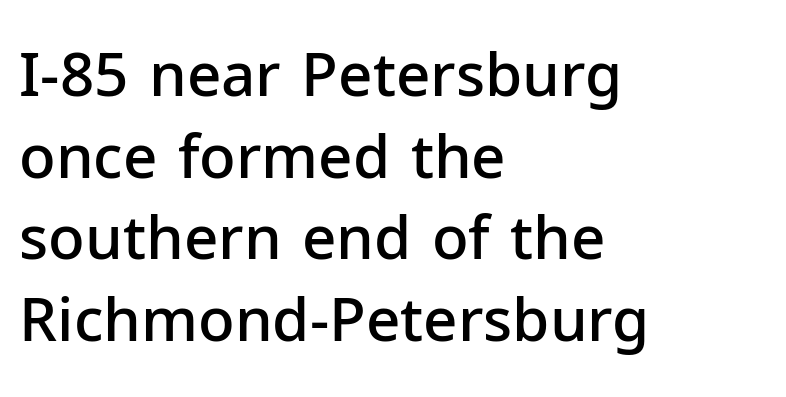
Do the characters align in a grid? No, the font is proportional. Posture: vertical. Serif or sans? Sans — the stroke terminals are bare. Is the letter spacing exaggerated? No — it looks like the ordinary default.
